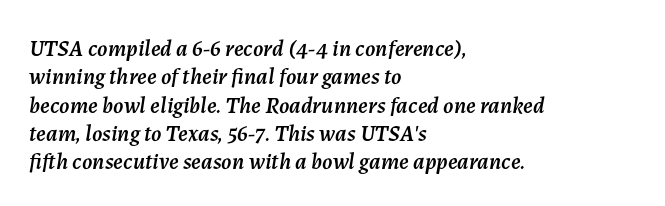
The image shows 23 px text type, italic (leaning right); set left-aligned, line spacing 1.23x, normal letter spacing, not underlined.
